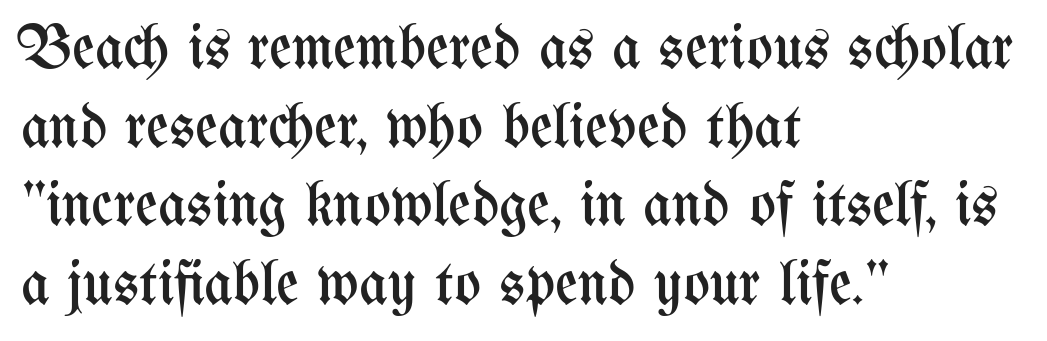
Q: Is the text bold? A: No.
Q: Is the text italic (slanted)? A: No, it is upright.
Q: Is the text underlined? A: No.
Q: How is the paragraph aligned? A: Left-aligned.
Q: Is the spacing between letters normal or unusually wide? A: Normal.
Q: Is the spacing between lines tight, normal or loose? A: Normal.
Q: Width (condensed, normal, or wide)? A: Condensed.
Q: Stroke contrast? A: Medium.
Q: x-height? A: Medium.
Q: Monospaced? A: No.
